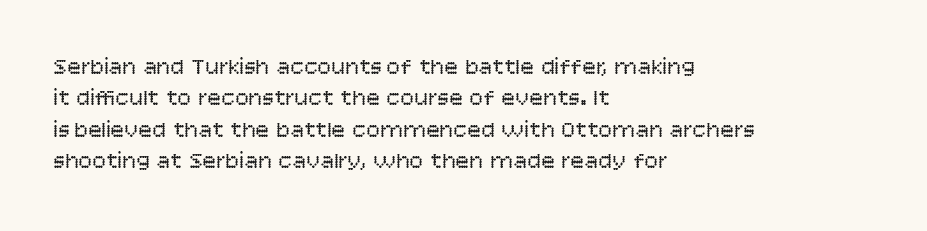
{"italic": "no", "bold": "no", "underline": "no", "align": "left", "line_spacing": "normal", "line_spacing_ratio": 1.36, "letter_spacing": "normal", "letter_spacing_em": 0.0, "glyph_px": 23}
